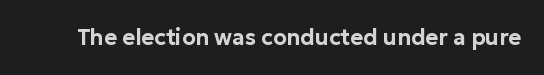
The image shows 22 px text type, upright; set normal letter spacing, not underlined.
